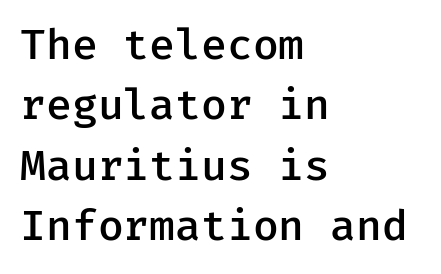
{"serif": "no", "italic": "no", "bold": "semi", "weight": "semibold", "width": "normal", "stroke_contrast": "low", "x_height": "medium", "monospaced": "yes", "underline": "no", "align": "left", "line_spacing": "normal", "line_spacing_ratio": 1.44, "letter_spacing": "normal", "letter_spacing_em": 0.0, "glyph_px": 42}
